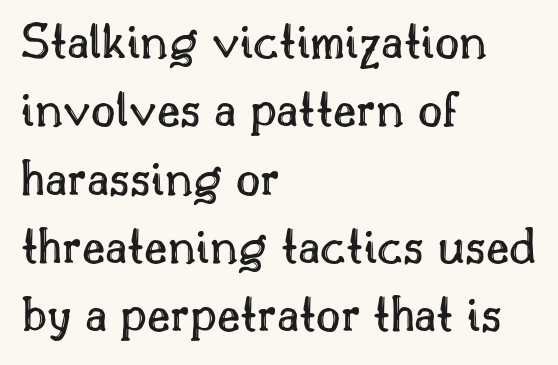
Q: Is the text italic (slanted)? A: No, it is upright.
Q: Is the text underlined? A: No.
Q: How is the paragraph aligned? A: Left-aligned.
Q: Is the spacing between letters normal or unusually wide? A: Normal.
Q: Is the spacing between lines tight, normal or loose? A: Normal.
Q: Width (condensed, normal, or wide)? A: Normal.
Q: x-height? A: Small.
Q: Monospaced? A: No.
